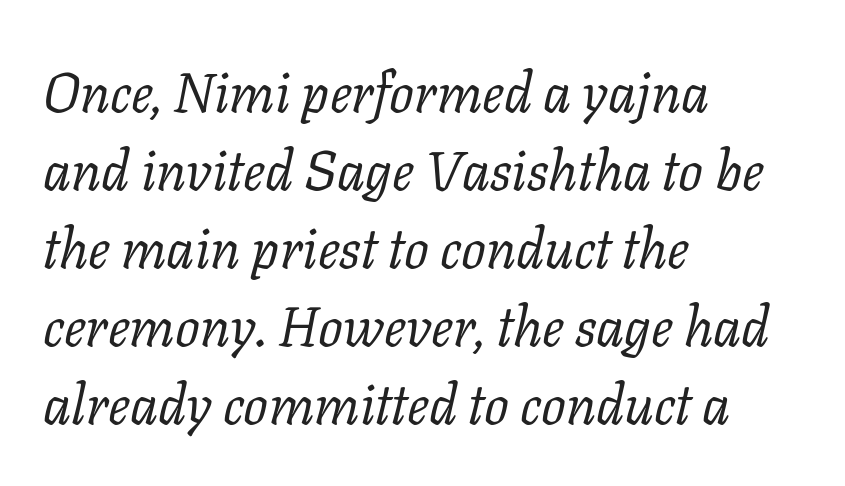
The letters sit at their default tracking, neither squeezed nor spread. The font's italic variant was chosen for this text. Think of a printed novel: that variable character pitch is what you see here. How would I describe the line gaps? Plain and ordinary. Each line starts at the same left margin while the right side varies. This is serif lettering, the kind often seen in printed books.
